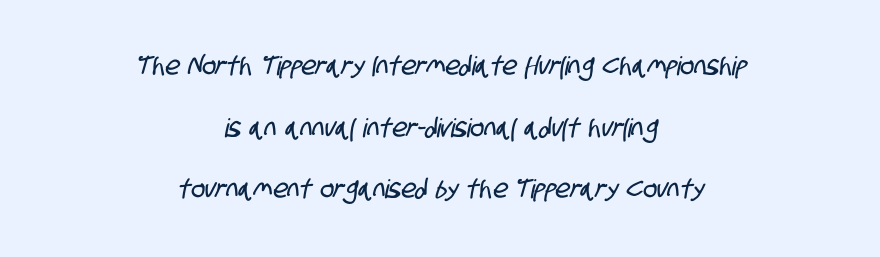
Q: Is the text underlined? A: No.
Q: How is the paragraph aligned? A: Centered.
Q: Is the spacing between letters normal or unusually wide? A: Normal.
Q: Is the spacing between lines tight, normal or loose? A: Loose.
